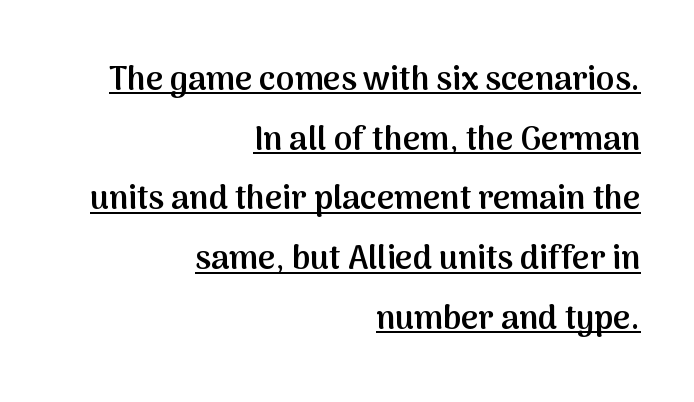
Q: Is the text bold? A: Semi-bold.
Q: Is the text italic (slanted)? A: No, it is upright.
Q: Is the typeface a serif or a sans-serif typeface? A: Sans-serif.
Q: Is the text underlined? A: Yes.
Q: How is the paragraph aligned? A: Right-aligned.
Q: Is the spacing between letters normal or unusually wide? A: Normal.
Q: Width (condensed, normal, or wide)? A: Normal.
Q: Stroke contrast? A: Medium.
Q: x-height? A: Medium.
Q: Monospaced? A: No.
